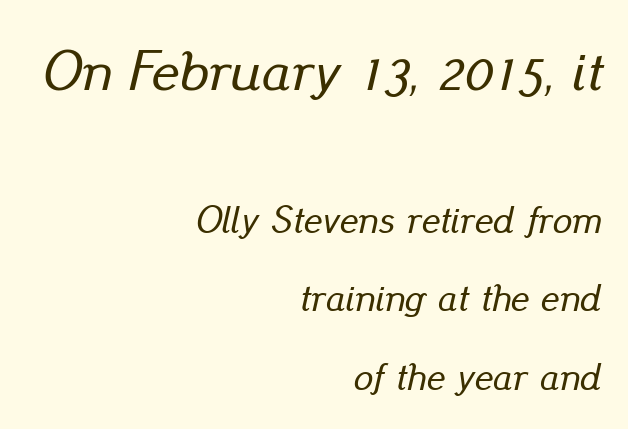
{"italic": "yes", "lean": "right", "slant_degrees": 13, "width": "normal", "stroke_contrast": "low", "x_height": "small", "monospaced": "no", "underline": "no", "align": "right", "line_spacing": "loose", "line_spacing_ratio": 2.01, "letter_spacing": "normal", "letter_spacing_em": 0.0, "larger_block": "first", "size_ratio": 1.49, "glyph_px": 58}
